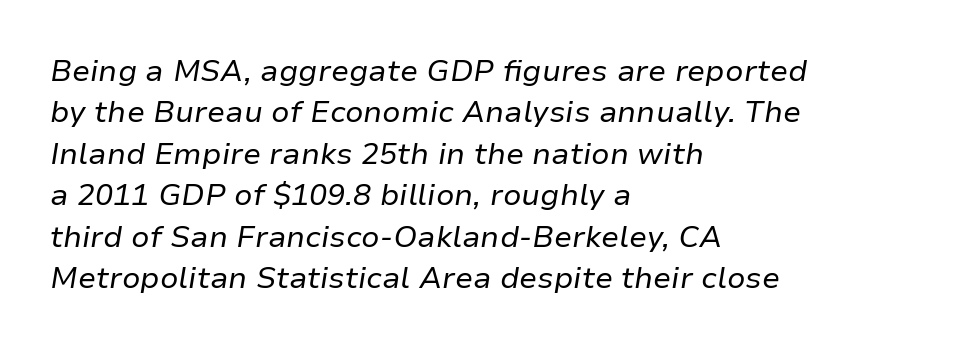
The image shows 30 px regular-weight type, italic (leaning right); set left-aligned, normal line spacing (1.38x), normal letter spacing, not underlined; low stroke contrast and a medium x-height.
